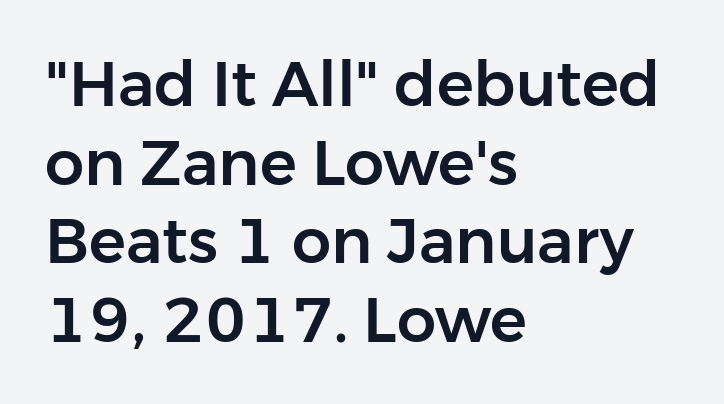
{"serif": "no", "italic": "no", "width": "normal", "stroke_contrast": "low", "x_height": "medium", "monospaced": "no", "underline": "no", "align": "left", "line_spacing": "normal", "line_spacing_ratio": 1.27, "letter_spacing": "normal", "letter_spacing_em": 0.0, "glyph_px": 62}
